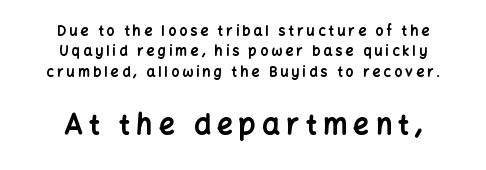
The lower block of text is set noticeably larger than the block above it. In terms of weight, the rendering is a true, heavy bold. The paragraph has two soft edges and a firm central axis. You could not count columns in this text — the font is proportionally spaced. Normally led — the rows are evenly, conventionally spaced. Someone cranked the tracking dial way up on this one.
